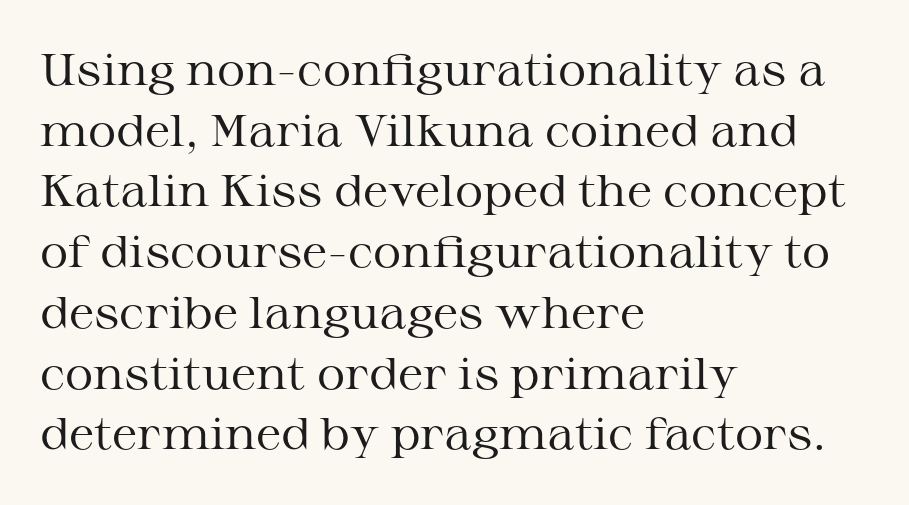
The space between consecutive lines is moderate. The cut favours lightness, reaching ordinary text weight at its darkest. You can tell from the footed stems that serif type was used. Varying glyph widths throughout — classic text-font behaviour. A typesetter would call this zero additional tracking.
